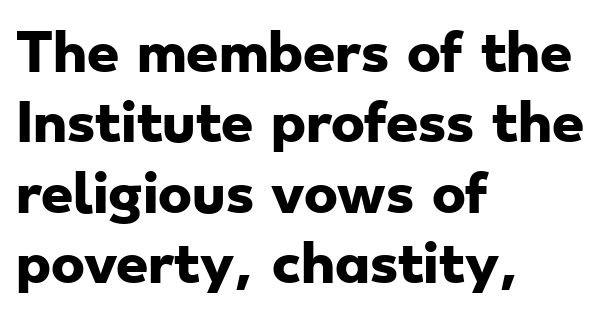
A dark, heavy texture on the line: the type is bold. The compositor pushed each line to the left boundary. Is this a fixed-width face? No — the glyphs have proportional, varying widths. The line texture is even and compact thanks to regular tracking. Successive baselines arrive at the customary interval.
